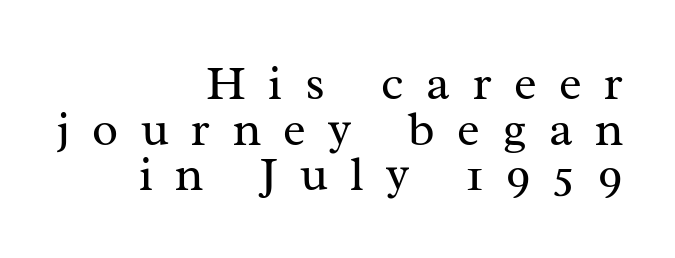
Varying glyph widths throughout — classic text-font behaviour. Horizontally, the lines are justified to the trailing edge only. Weight: regular or lighter. This sample uses expanded letter spacing, leaving extra air between glyphs.
